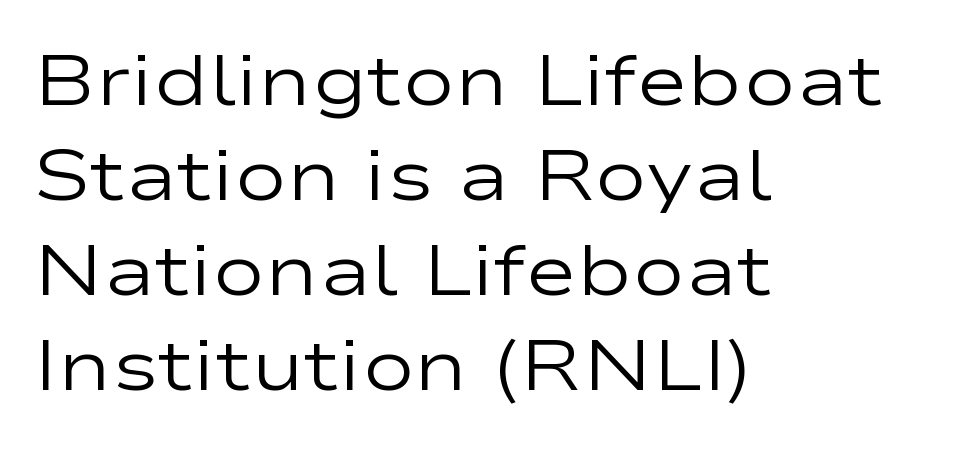
Q: Is the text bold? A: No.
Q: Is the text italic (slanted)? A: No, it is upright.
Q: Is the typeface a serif or a sans-serif typeface? A: Sans-serif.
Q: Is the text underlined? A: No.
Q: How is the paragraph aligned? A: Left-aligned.
Q: Is the spacing between letters normal or unusually wide? A: Normal.
Q: Is the spacing between lines tight, normal or loose? A: Normal.
Q: Width (condensed, normal, or wide)? A: Wide.
Q: Stroke contrast? A: Low.
Q: x-height? A: Medium.
Q: Monospaced? A: No.
